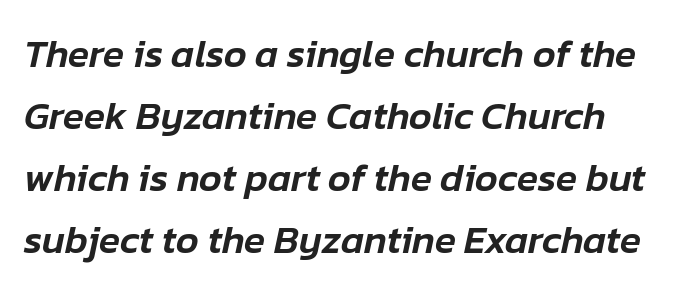
{"italic": "yes", "lean": "right", "slant_degrees": 12, "width": "normal", "stroke_contrast": "low", "x_height": "medium", "monospaced": "no", "underline": "no", "line_spacing": "normal", "line_spacing_ratio": 1.59, "letter_spacing": "normal", "letter_spacing_em": 0.0, "glyph_px": 39}
